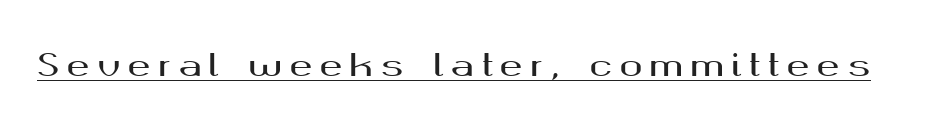
{"serif": "no", "italic": "no", "width": "wide", "stroke_contrast": "medium", "x_height": "medium", "monospaced": "no", "underline": "yes", "letter_spacing": "wide", "letter_spacing_em": 0.23, "glyph_px": 31}
